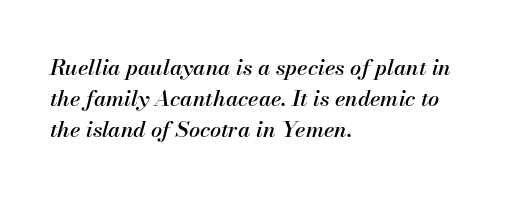
The image shows 22 px text type, italic (leaning right); set left-aligned, normal line spacing (1.42x), normal letter spacing, not underlined.
